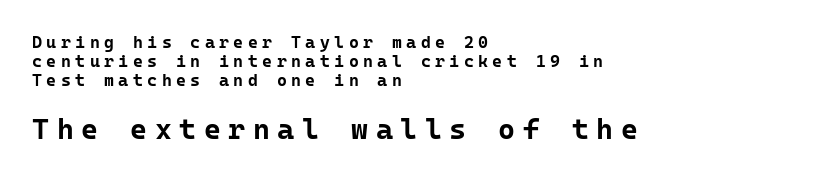
{"serif": "no", "italic": "no", "bold": "yes", "weight": "bold", "width": "normal", "stroke_contrast": "low", "x_height": "medium", "monospaced": "yes", "underline": "no", "align": "left", "line_spacing": "tight", "line_spacing_ratio": 1.11, "letter_spacing": "wide", "letter_spacing_em": 0.26, "larger_block": "second", "size_ratio": 1.71, "glyph_px": 29}
